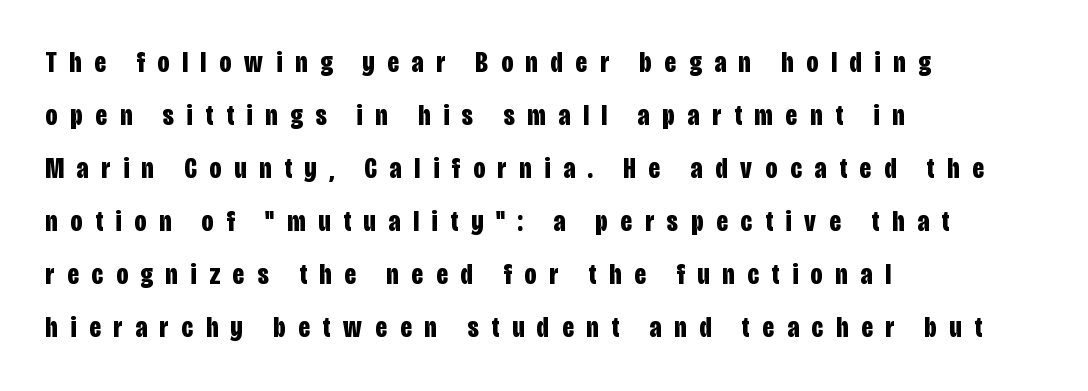
The letters are spread apart with noticeably loose tracking. Serifs: no, the terminals of the letterforms are clean. The string is rendered with underlining switched off. Spacing verdict: proportional, widths tailored to each character. Every character sits straight up, as roman type does. The lines are quadded left.
